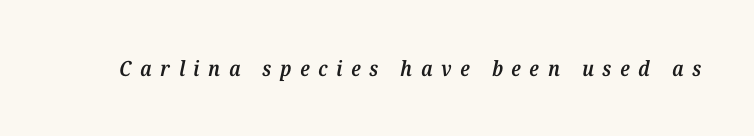
{"italic": "yes", "lean": "right", "slant_degrees": 12, "bold": "semi", "underline": "no", "letter_spacing": "wide", "letter_spacing_em": 0.41, "glyph_px": 21}
